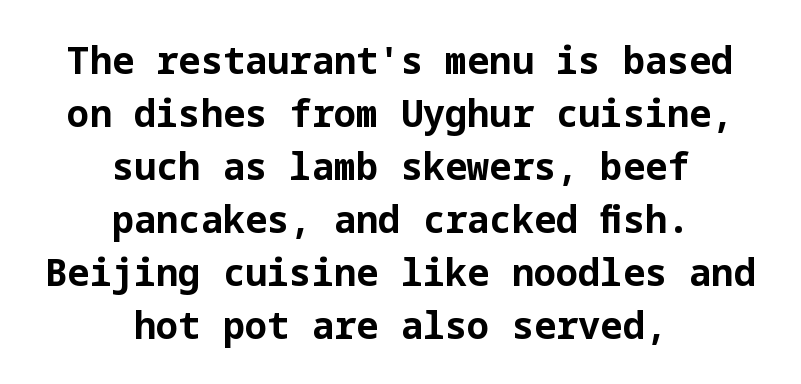
Plenty of ink on the page — the face is bold. The line-height multiplier appears to be the usual default. The axis of the letterforms is exactly vertical. The specimen omits any rule beneath the text block's lines. The letterforms sit shoulder to shoulder at normal distance.
